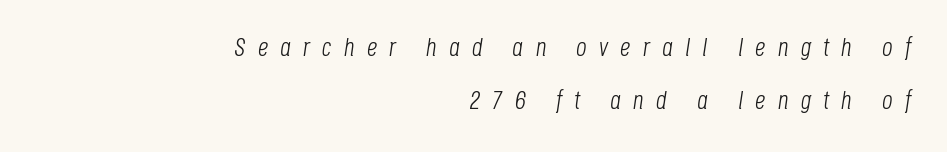
In CSS terms this would be text-align: right. Display-style spreading of the glyphs; the letterfit is very open. Does the leading feel generous? Absolutely, it's lavish. Tall strokes in this sample are angled rather than plumb. Stems here are at most as thick as an everyday book face. Any mark beneath the type? The region is blank.
